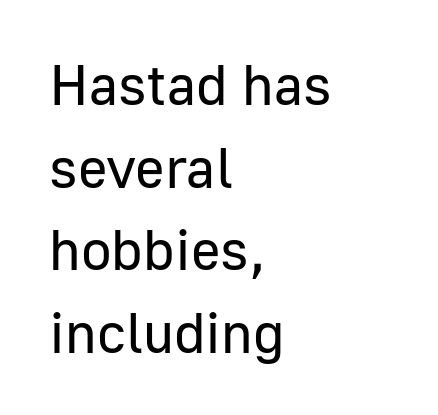
The image shows 57 px regular-weight sans-serif type, upright; set left-aligned, normal line spacing (1.45x), normal letter spacing, not underlined; low stroke contrast and a medium x-height.
